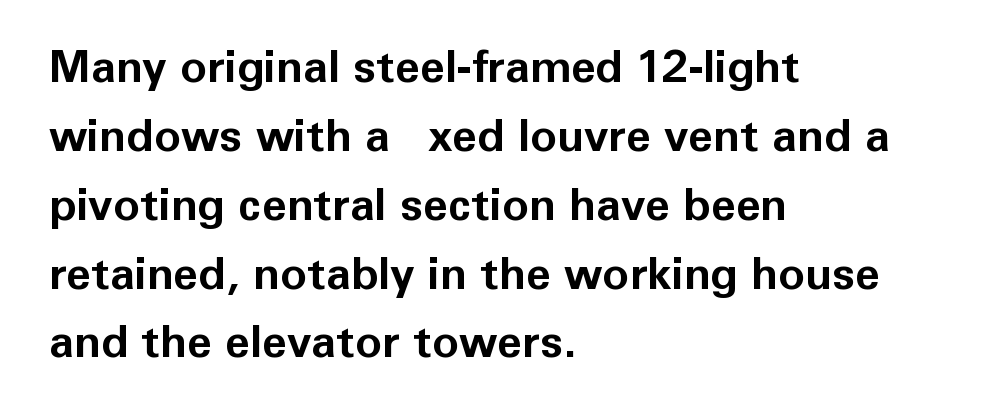
The image shows 45 px bold sans-serif type, upright; set left-aligned, normal line spacing (1.53x), normal letter spacing, not underlined; low stroke contrast and a medium x-height.
